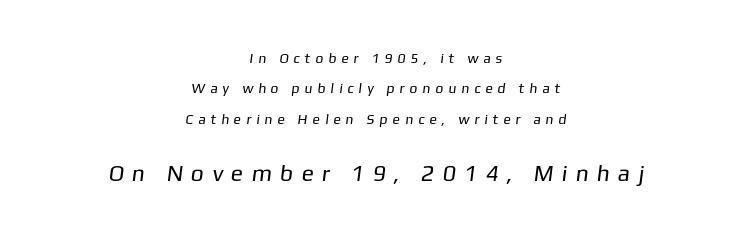
Q: Is the text bold? A: No.
Q: Is the text underlined? A: No.
Q: How is the paragraph aligned? A: Centered.
Q: Is the spacing between letters normal or unusually wide? A: Unusually wide.
Q: Is the spacing between lines tight, normal or loose? A: Loose.
Q: Which block of text is set in a larger size, the first (top) or the second (bottom)? A: The second (bottom) one.
